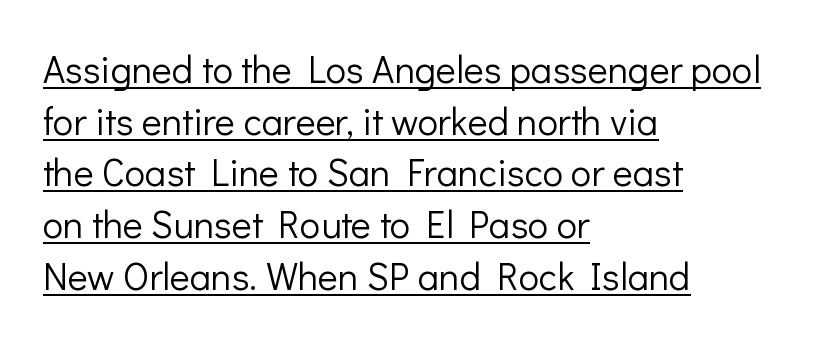
Looks like regular typesetting: each glyph gets only the width it needs. Students, observe the line beneath the letters — that is underlining. The letters stand upright; this is a roman face. The strokes are not fattened; the text isn't bold. Rows of type keep a routine distance in the vertical direction.
